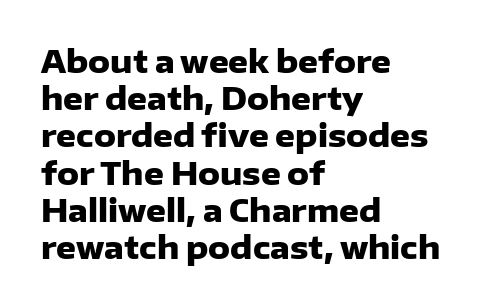
{"serif": "no", "italic": "no", "bold": "yes", "weight": "heavy", "width": "normal", "stroke_contrast": "low", "x_height": "medium", "monospaced": "no", "underline": "no", "align": "left", "line_spacing_ratio": 1.2, "letter_spacing": "normal", "letter_spacing_em": 0.0, "glyph_px": 31}
